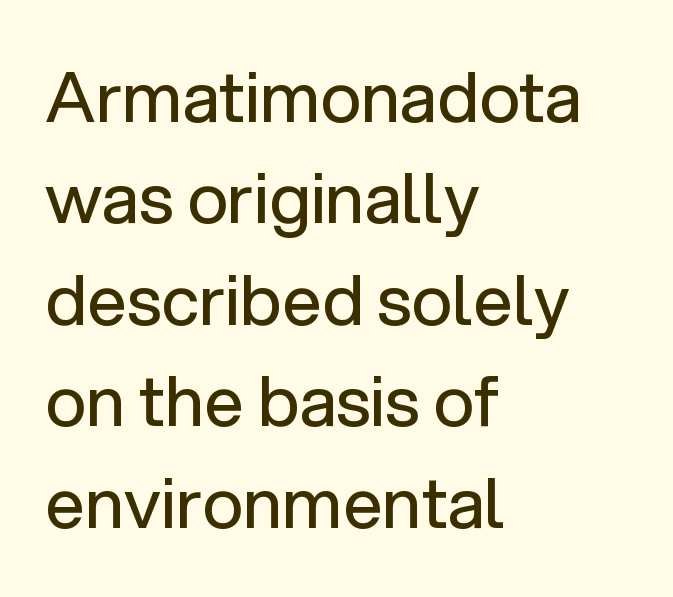
{"serif": "no", "italic": "no", "bold": "no", "weight": "regular", "width": "normal", "stroke_contrast": "low", "x_height": "medium", "monospaced": "no", "underline": "no", "align": "left", "line_spacing": "normal", "line_spacing_ratio": 1.45, "letter_spacing": "normal", "letter_spacing_em": 0.0, "glyph_px": 70}
